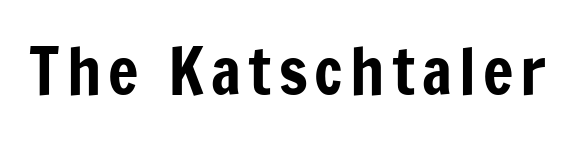
The image shows 64 px condensed sans-serif type, upright; set not underlined; low stroke contrast and a medium x-height.
